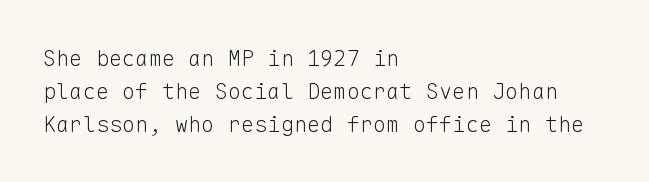
In terms of leading, this rendering sits right in the middle. Quick note: not italic, upright. Stems here are at most as thick as an everyday book face. Letter spacing: default.
